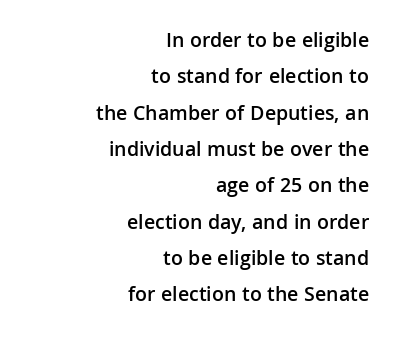
The image shows 21 px text type, upright; set right-aligned, line spacing 1.73x, normal letter spacing, not underlined.
